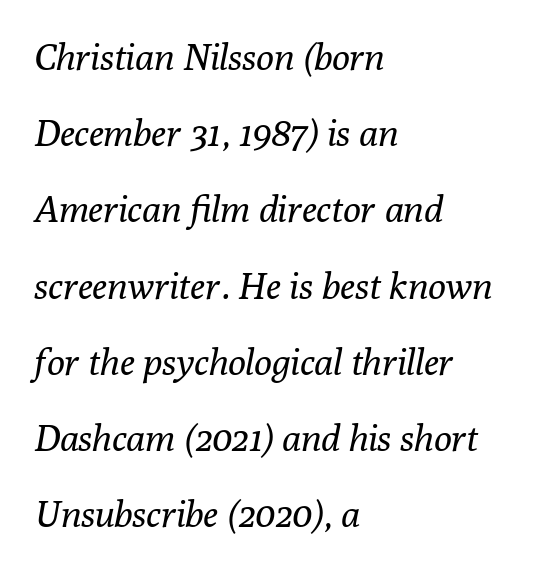
Has an underline been added? It has not. The text was rendered using a seriffed face with decorative stroke endings. The letterforms sit shoulder to shoulder at normal distance. No letter is thick-stroked: the sample isn't bold.
